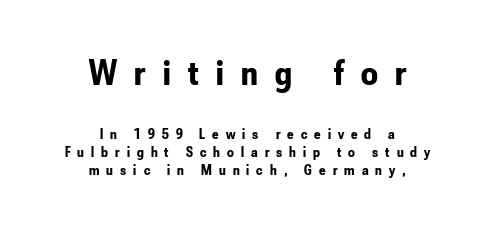
Q: Is the text bold? A: Yes.
Q: Is the text italic (slanted)? A: No, it is upright.
Q: Is the typeface a serif or a sans-serif typeface? A: Sans-serif.
Q: Is the text underlined? A: No.
Q: How is the paragraph aligned? A: Centered.
Q: Is the spacing between letters normal or unusually wide? A: Unusually wide.
Q: Which block of text is set in a larger size, the first (top) or the second (bottom)? A: The first (top) one.
Q: Width (condensed, normal, or wide)? A: Condensed.
Q: Stroke contrast? A: Low.
Q: x-height? A: Small.
Q: Monospaced? A: No.
